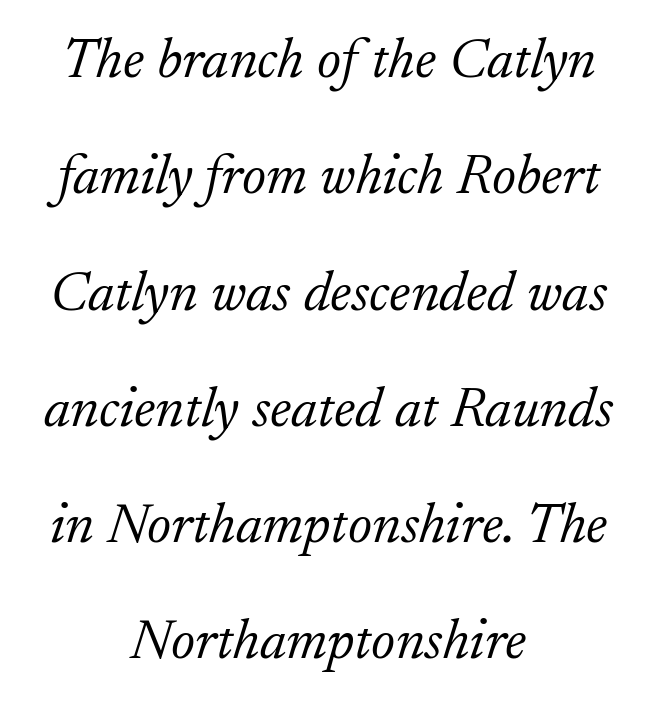
{"serif": "yes", "italic": "yes", "lean": "right", "slant_degrees": 17, "bold": "no", "weight": "light", "width": "normal", "stroke_contrast": "low", "x_height": "small", "monospaced": "no", "underline": "no", "align": "center", "line_spacing": "loose", "line_spacing_ratio": 2.04, "letter_spacing": "normal", "letter_spacing_em": 0.0, "glyph_px": 57}
